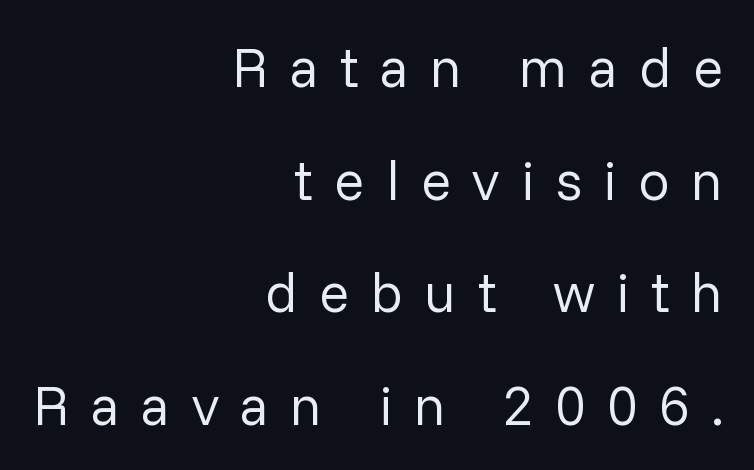
The image shows 56 px regular-weight sans-serif type, upright; set right-aligned, loose line spacing (2.01x), unusually wide letter spacing (+0.38 em), not underlined; low stroke contrast and a medium x-height.
